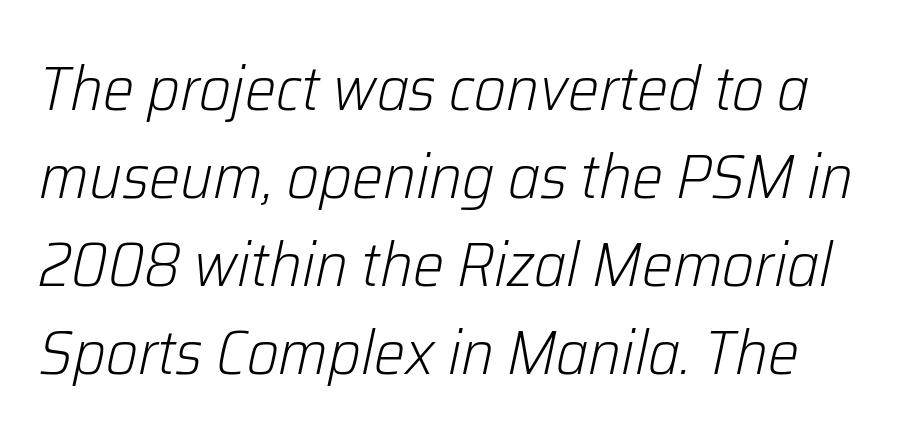
The image shows 62 px light type, italic (leaning right); set normal line spacing (1.42x), normal letter spacing, not underlined; low stroke contrast and a medium x-height.
